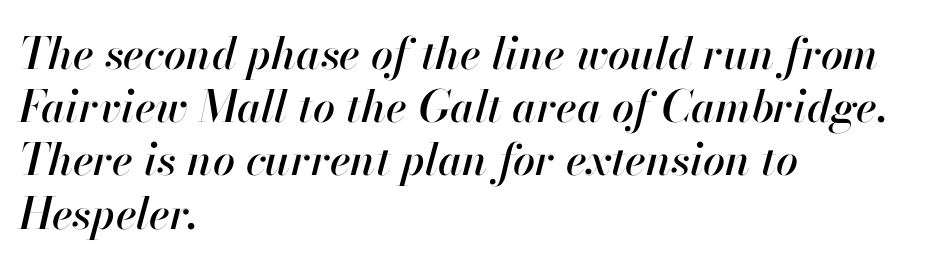
{"italic": "yes", "lean": "right", "slant_degrees": 13, "width": "normal", "stroke_contrast": "high", "x_height": "small", "monospaced": "no", "underline": "no", "align": "left", "line_spacing_ratio": 1.21, "letter_spacing": "normal", "letter_spacing_em": 0.0, "glyph_px": 44}
